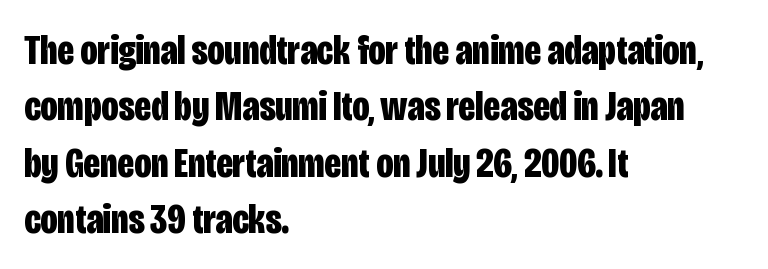
Whoever set this chose a conventional vertical rhythm. This sample is left-justified, so line endings fall wherever the words run out. Unmarked baselines from the first word to the last. A typesetter would call this proportional, since set widths differ per character. Heavy-handed strokes throughout: this text is bold. Does extra space separate the letters? No, they use regular spacing.
